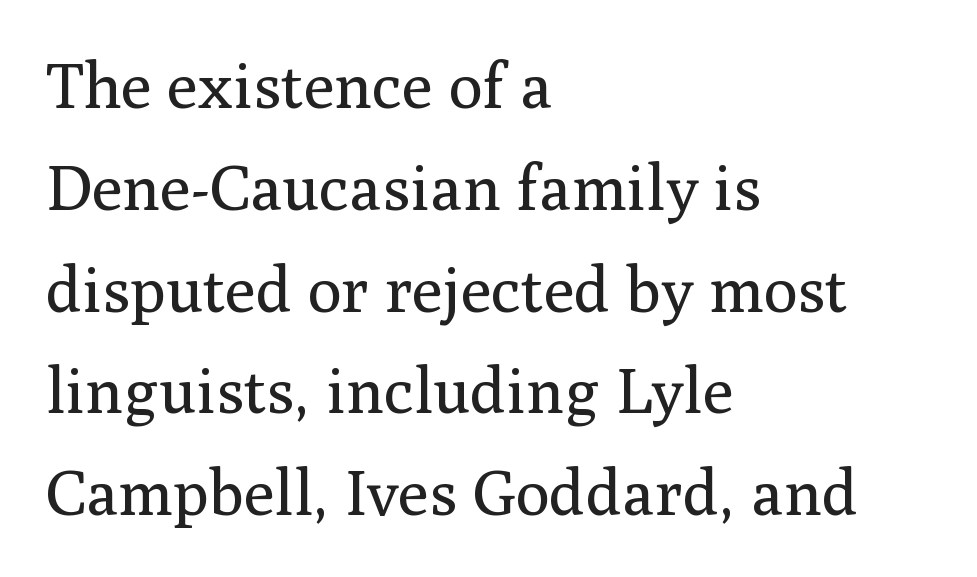
{"serif": "yes", "italic": "no", "bold": "no", "weight": "regular", "width": "normal", "stroke_contrast": "medium", "x_height": "medium", "monospaced": "no", "underline": "no", "align": "left", "line_spacing": "normal", "line_spacing_ratio": 1.59, "letter_spacing": "normal", "letter_spacing_em": 0.0, "glyph_px": 64}
